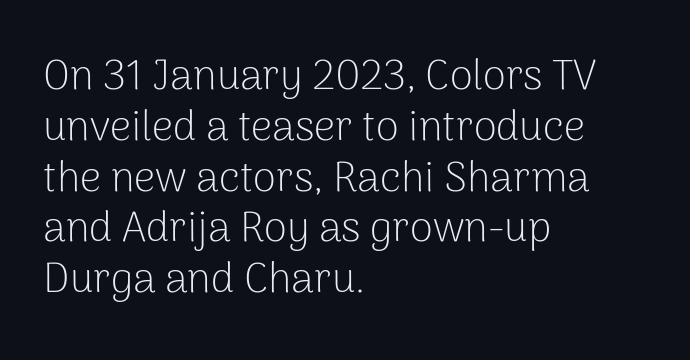
Q: Is the text bold? A: No.
Q: Is the text italic (slanted)? A: No, it is upright.
Q: Is the typeface a serif or a sans-serif typeface? A: Sans-serif.
Q: Is the text underlined? A: No.
Q: How is the paragraph aligned? A: Left-aligned.
Q: Is the spacing between letters normal or unusually wide? A: Normal.
Q: Width (condensed, normal, or wide)? A: Normal.
Q: Stroke contrast? A: Low.
Q: x-height? A: Medium.
Q: Monospaced? A: No.
